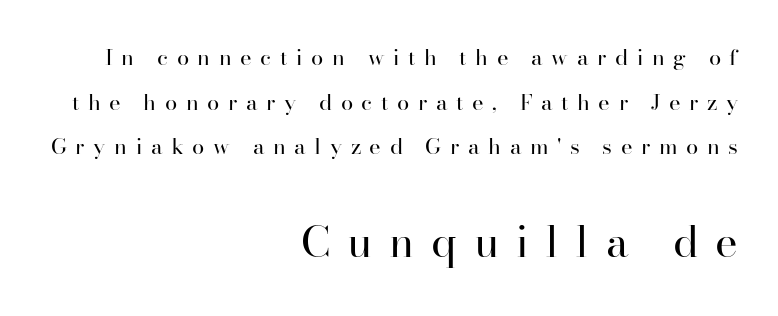
A student would call this right alignment; a typographer would say flush right, rag left. Block two is the big one; block one sits smaller above it. This sample uses a serif face. Each row of text sits above clean, open space.
